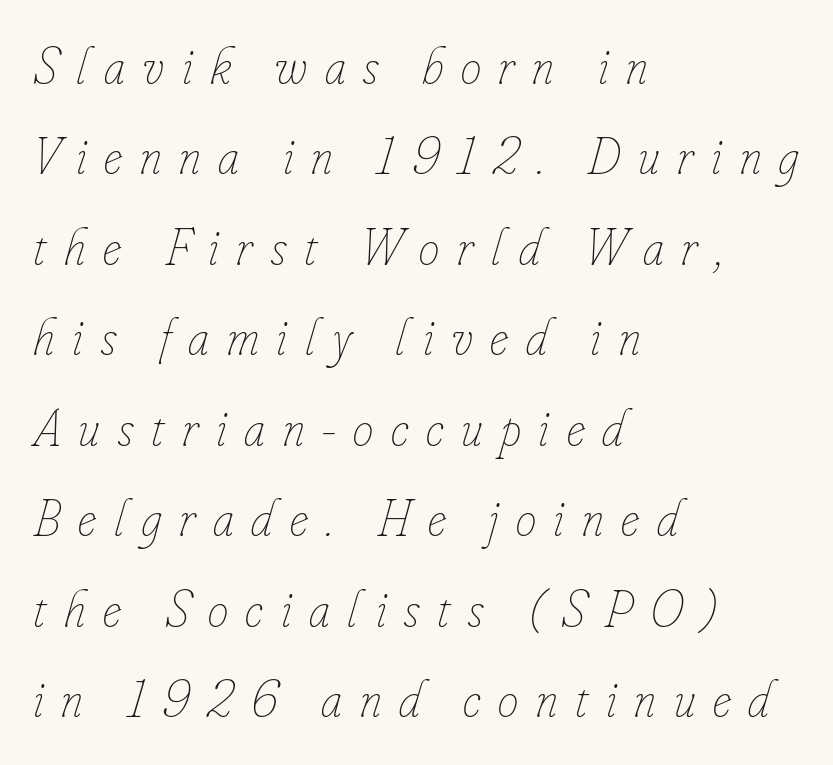
{"italic": "yes", "lean": "right", "slant_degrees": 16, "bold": "no", "weight": "thin", "width": "condensed", "stroke_contrast": "low", "x_height": "small", "monospaced": "no", "underline": "no", "align": "left", "line_spacing_ratio": 1.74, "letter_spacing": "wide", "letter_spacing_em": 0.34, "glyph_px": 52}
